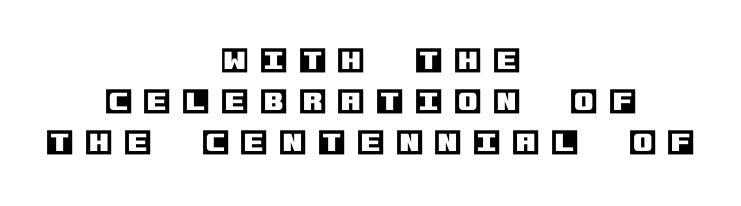
The passage shown is not underscored anywhere. The letters stand upright; this is a roman face. The passage is arranged like a title page — every line centered. Words appear elongated and porous because spacing is wide.
